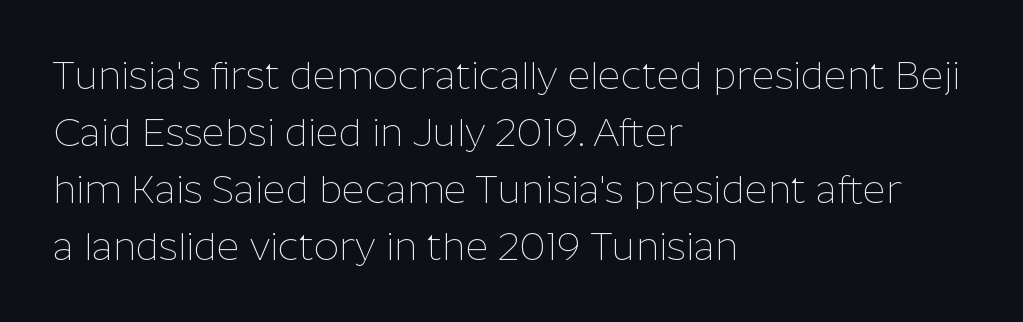
Q: Is the text bold? A: No.
Q: Is the text italic (slanted)? A: No, it is upright.
Q: Is the typeface a serif or a sans-serif typeface? A: Sans-serif.
Q: Is the text underlined? A: No.
Q: How is the paragraph aligned? A: Left-aligned.
Q: Is the spacing between letters normal or unusually wide? A: Normal.
Q: Is the spacing between lines tight, normal or loose? A: Normal.
Q: Width (condensed, normal, or wide)? A: Normal.
Q: Stroke contrast? A: Low.
Q: x-height? A: Medium.
Q: Monospaced? A: No.
